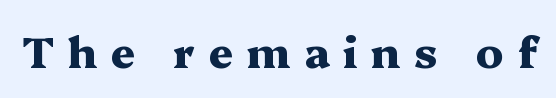
Q: Is the text bold? A: Yes.
Q: Is the text italic (slanted)? A: No, it is upright.
Q: Is the typeface a serif or a sans-serif typeface? A: Serif.
Q: Is the text underlined? A: No.
Q: Is the spacing between letters normal or unusually wide? A: Unusually wide.
Q: Width (condensed, normal, or wide)? A: Wide.
Q: Stroke contrast? A: Medium.
Q: x-height? A: Medium.
Q: Monospaced? A: No.
